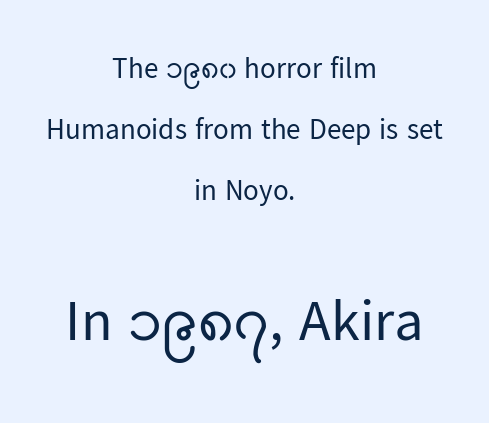
{"serif": "no", "italic": "no", "bold": "no", "weight": "regular", "width": "normal", "stroke_contrast": "low", "x_height": "medium", "monospaced": "no", "underline": "no", "align": "center", "line_spacing": "loose", "line_spacing_ratio": 2.11, "letter_spacing": "normal", "letter_spacing_em": 0.0, "larger_block": "second", "size_ratio": 2.0, "glyph_px": 58}
